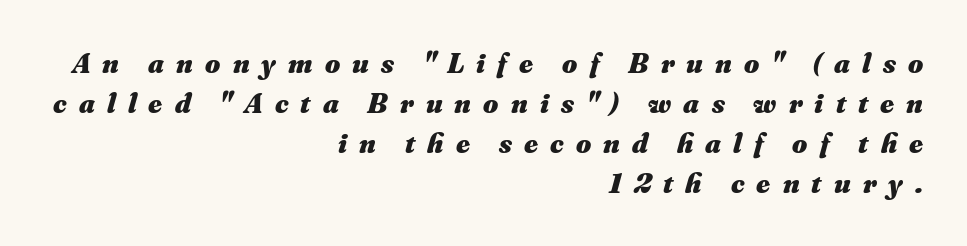
Q: Is the text bold? A: Yes.
Q: Is the text italic (slanted)? A: Yes, it leans right by about 16 degrees.
Q: Is the text underlined? A: No.
Q: How is the paragraph aligned? A: Right-aligned.
Q: Is the spacing between letters normal or unusually wide? A: Unusually wide.
Q: Is the spacing between lines tight, normal or loose? A: Normal.
Q: Width (condensed, normal, or wide)? A: Normal.
Q: Stroke contrast? A: Medium.
Q: x-height? A: Small.
Q: Monospaced? A: No.
